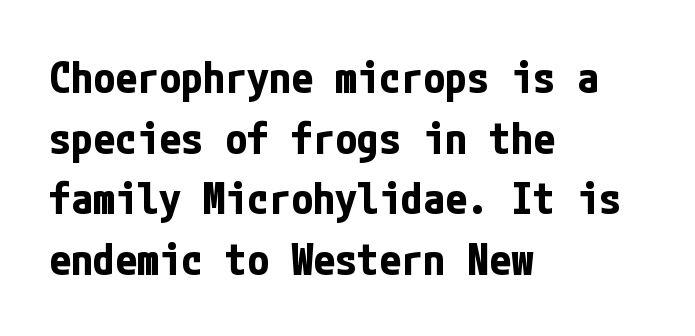
{"serif": "no", "italic": "no", "bold": "yes", "weight": "bold", "width": "condensed", "stroke_contrast": "low", "x_height": "medium", "underline": "no", "align": "left", "line_spacing": "normal", "line_spacing_ratio": 1.38, "letter_spacing": "normal", "letter_spacing_em": 0.0, "glyph_px": 44}
